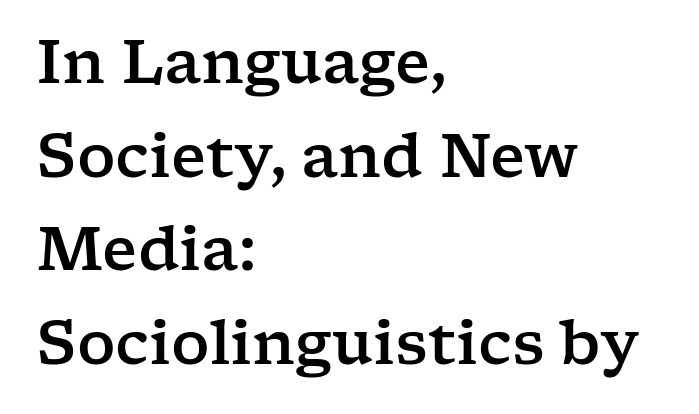
Q: Is the text italic (slanted)? A: No, it is upright.
Q: Is the typeface a serif or a sans-serif typeface? A: Serif.
Q: Is the text underlined? A: No.
Q: How is the paragraph aligned? A: Left-aligned.
Q: Is the spacing between letters normal or unusually wide? A: Normal.
Q: Is the spacing between lines tight, normal or loose? A: Normal.
Q: Width (condensed, normal, or wide)? A: Wide.
Q: Stroke contrast? A: Low.
Q: x-height? A: Medium.
Q: Monospaced? A: No.
